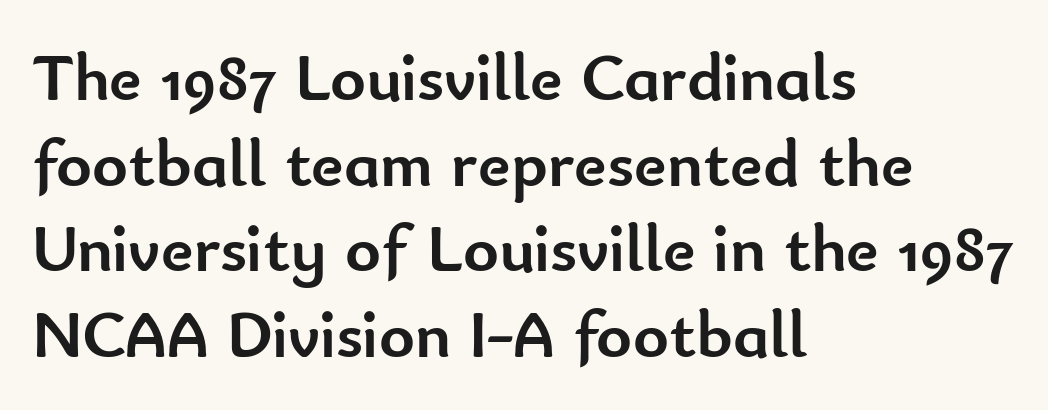
Anything drawn beneath the words? Only blank space. How heavy is the stroke? Heavy — this is a bold. Every stem runs plumb, perpendicular to the baseline. The typesetter chose a ragged-right arrangement here. The rendering uses natural spacing where letterforms have individual widths.
